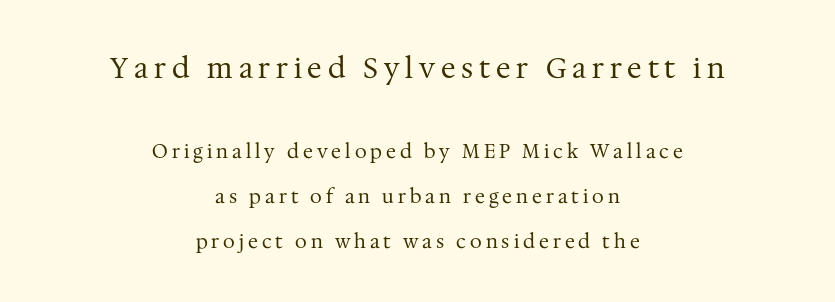
Q: Is the text bold? A: No.
Q: Is the text italic (slanted)? A: No, it is upright.
Q: Is the typeface a serif or a sans-serif typeface? A: Serif.
Q: Is the text underlined? A: No.
Q: How is the paragraph aligned? A: Centered.
Q: Is the spacing between letters normal or unusually wide? A: Unusually wide.
Q: Is the spacing between lines tight, normal or loose? A: Loose.
Q: Which block of text is set in a larger size, the first (top) or the second (bottom)? A: The first (top) one.
Q: Width (condensed, normal, or wide)? A: Normal.
Q: Stroke contrast? A: Medium.
Q: x-height? A: Medium.
Q: Monospaced? A: No.
